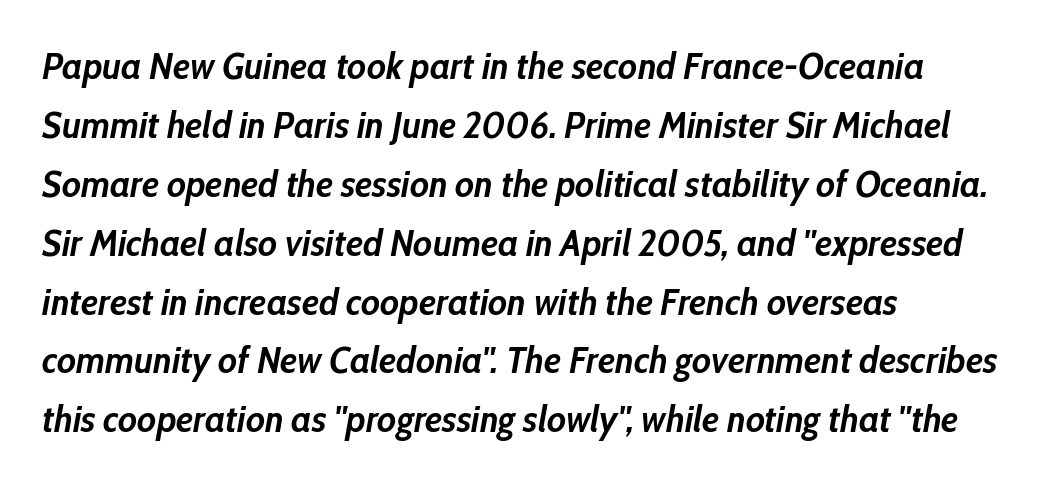
The image shows 38 px semibold, condensed type, italic (leaning right); set left-aligned, normal line spacing (1.55x), normal letter spacing, not underlined; low stroke contrast and a medium x-height.
